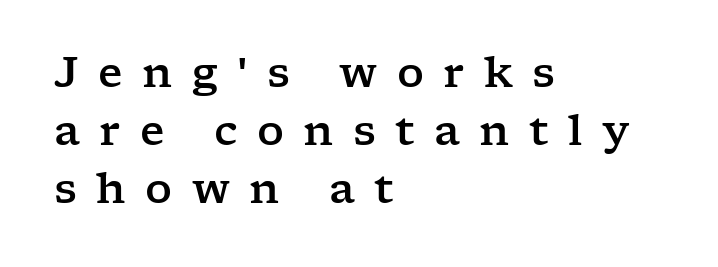
Q: Is the text italic (slanted)? A: No, it is upright.
Q: Is the typeface a serif or a sans-serif typeface? A: Serif.
Q: Is the text underlined? A: No.
Q: How is the paragraph aligned? A: Left-aligned.
Q: Is the spacing between letters normal or unusually wide? A: Unusually wide.
Q: Is the spacing between lines tight, normal or loose? A: Normal.
Q: Width (condensed, normal, or wide)? A: Wide.
Q: Stroke contrast? A: Low.
Q: x-height? A: Medium.
Q: Monospaced? A: No.
